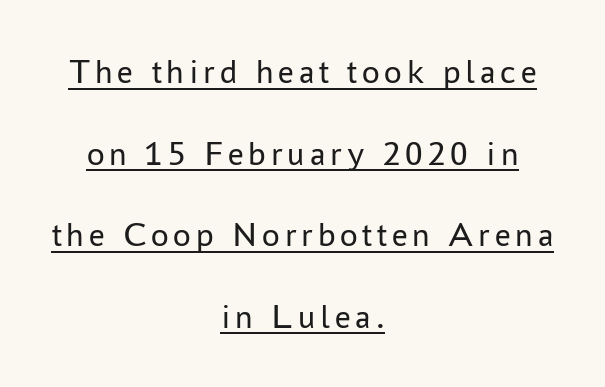
Casual observation: everything's sitting right in the middle. The strokes carry an ordinary text weight at most. Varying glyph widths throughout — classic text-font behaviour. The block of text is sparse from top to bottom, with ample space between rows.
